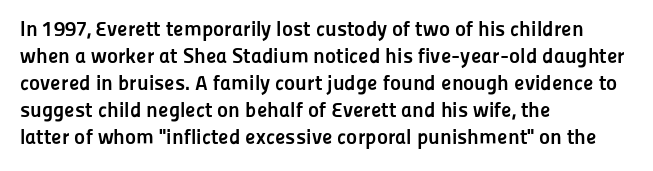
{"italic": "no", "bold": "yes", "underline": "no", "align": "left", "line_spacing": "normal", "line_spacing_ratio": 1.29, "letter_spacing": "normal", "letter_spacing_em": 0.0, "glyph_px": 21}
